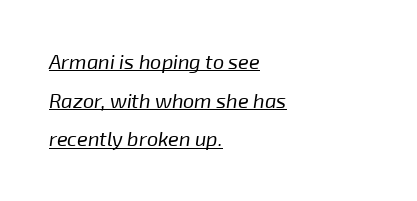
Inter-character spacing is left at the font's built-in metrics. Weight: in the light-to-regular range. The lines in this sample share a left origin and differ only in where they stop. Students, observe: this is what heavily led, spacious text looks like.
